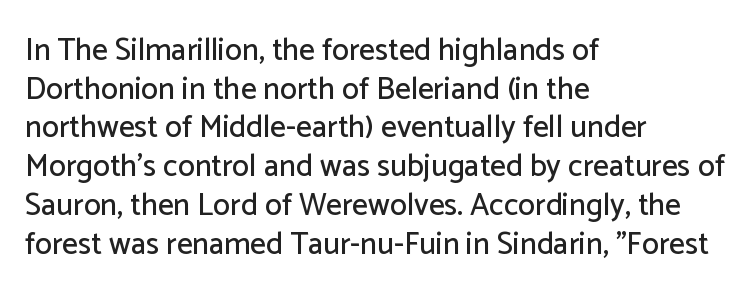
Characters remain perfectly vertical along every line. The foot of each line stays bare and open. Is the letter spacing exaggerated? No — it looks like the ordinary default. Horizontal alignment here is leftward, the default for most running prose. The designer left line spacing at the default.
